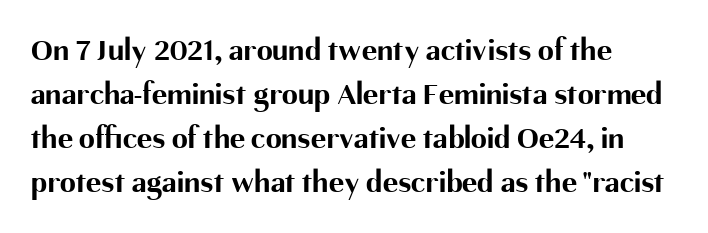
{"serif": "no", "italic": "no", "bold": "yes", "weight": "bold", "width": "normal", "stroke_contrast": "medium", "x_height": "medium", "monospaced": "no", "underline": "no", "align": "left", "line_spacing": "normal", "line_spacing_ratio": 1.38, "letter_spacing": "normal", "letter_spacing_em": 0.0, "glyph_px": 32}
